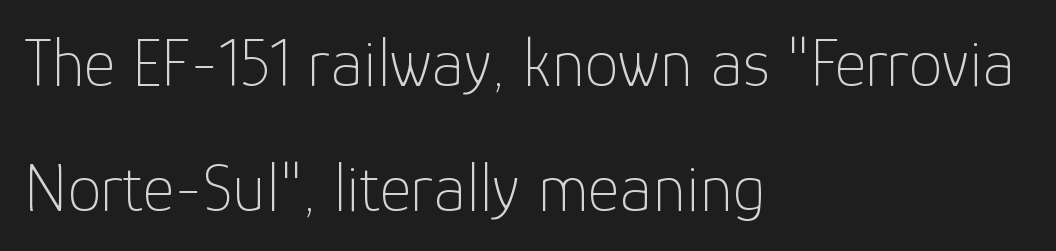
{"serif": "no", "italic": "no", "bold": "no", "weight": "thin", "width": "normal", "stroke_contrast": "low", "x_height": "medium", "monospaced": "no", "underline": "no", "align": "left", "line_spacing_ratio": 1.84, "letter_spacing": "normal", "letter_spacing_em": 0.0, "glyph_px": 68}
